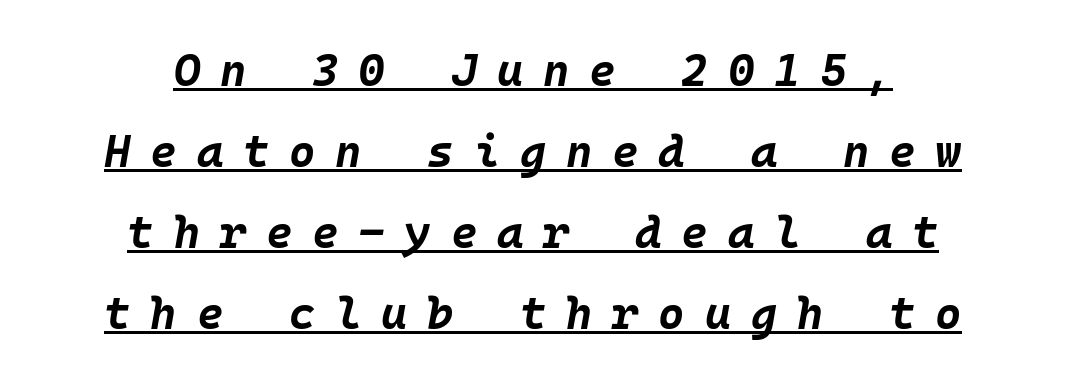
The image shows 45 px bold type, italic (leaning right), monospaced; set centered, line spacing 1.8x, unusually wide letter spacing (+0.44 em), underlined; low stroke contrast and a large x-height.
